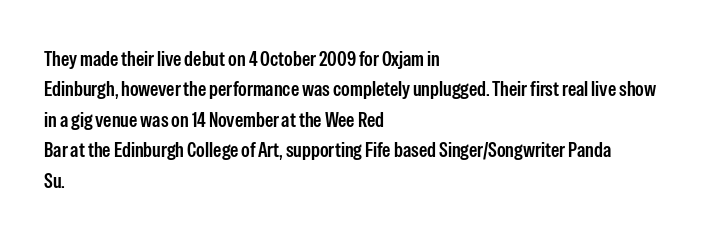
The image shows 21 px text type, upright; set left-aligned, normal line spacing (1.45x), normal letter spacing, not underlined.
